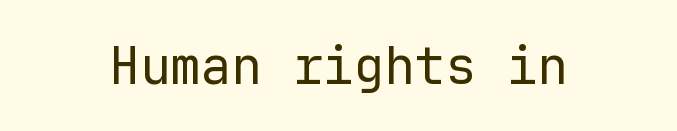
{"serif": "no", "italic": "no", "bold": "no", "weight": "regular", "width": "normal", "stroke_contrast": "low", "x_height": "medium", "monospaced": "yes", "underline": "no", "align": "center", "letter_spacing": "normal", "letter_spacing_em": 0.0, "glyph_px": 51}
